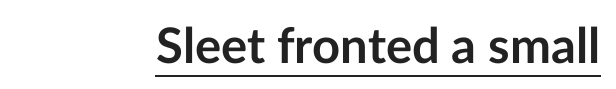
Upright lettering throughout. Typographic density is high because the face is bold. The rendering shows plain stroke endings on the letterforms — a sans-serif design. Character widths vary here, with narrow letters taking less room than wide ones. Tracking here is standard; glyphs follow each other at the usual distance.
